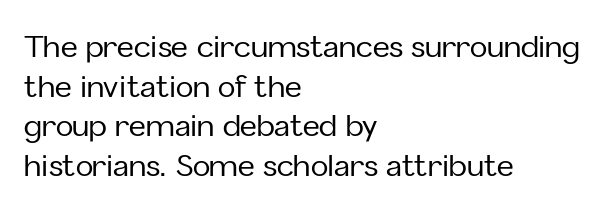
{"serif": "no", "italic": "no", "width": "normal", "stroke_contrast": "low", "x_height": "medium", "monospaced": "no", "underline": "no", "align": "left", "line_spacing": "normal", "line_spacing_ratio": 1.37, "letter_spacing": "normal", "letter_spacing_em": 0.0, "glyph_px": 29}
